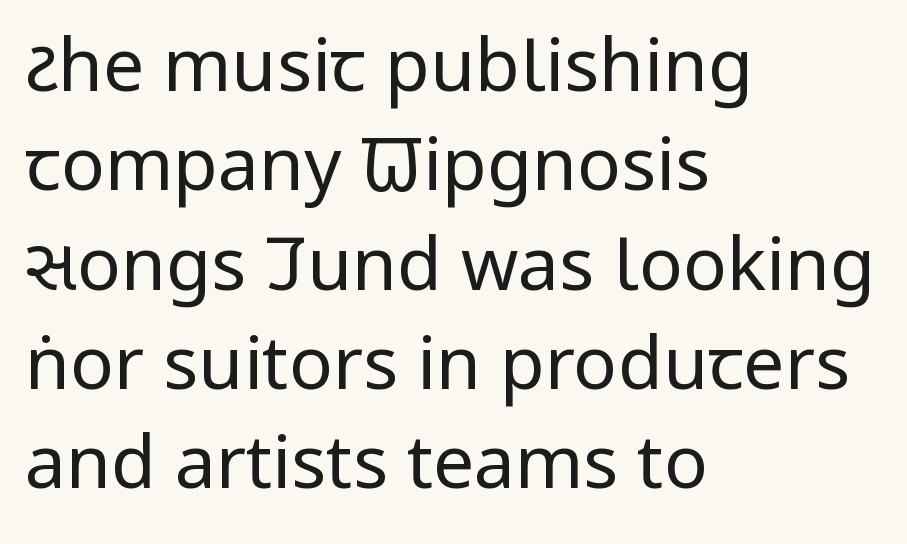
{"serif": "no", "italic": "no", "bold": "no", "weight": "regular", "width": "condensed", "stroke_contrast": "low", "x_height": "large", "monospaced": "no", "underline": "no", "align": "left", "line_spacing": "normal", "line_spacing_ratio": 1.36, "letter_spacing": "normal", "letter_spacing_em": 0.0, "glyph_px": 73}
